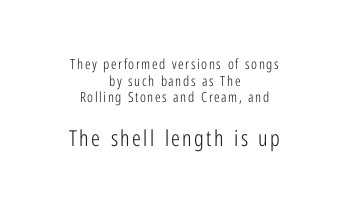
Q: Is the text bold? A: No.
Q: Is the text italic (slanted)? A: No, it is upright.
Q: Is the text underlined? A: No.
Q: How is the paragraph aligned? A: Centered.
Q: Which block of text is set in a larger size, the first (top) or the second (bottom)? A: The second (bottom) one.
